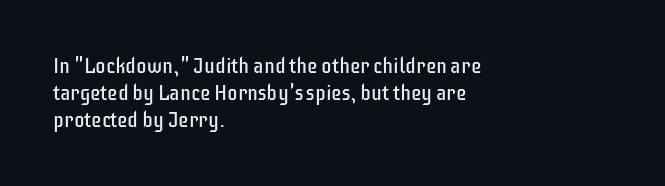
{"italic": "no", "bold": "no", "underline": "no", "align": "left", "line_spacing": "normal", "line_spacing_ratio": 1.28, "letter_spacing": "normal", "letter_spacing_em": 0.0, "glyph_px": 21}
